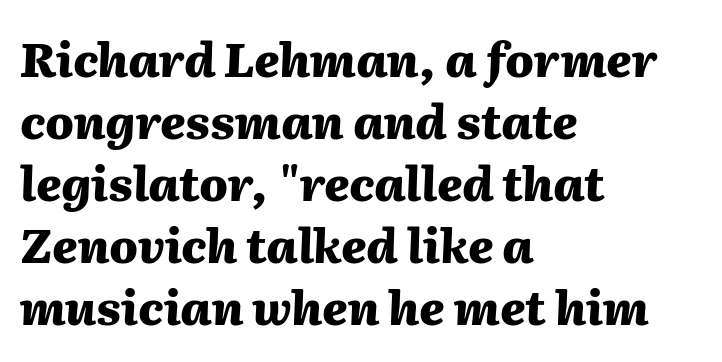
{"italic": "yes", "lean": "right", "slant_degrees": 2, "bold": "yes", "weight": "heavy", "width": "normal", "stroke_contrast": "medium", "x_height": "medium", "monospaced": "no", "underline": "no", "align": "left", "line_spacing": "normal", "line_spacing_ratio": 1.32, "letter_spacing": "normal", "letter_spacing_em": 0.0, "glyph_px": 47}
